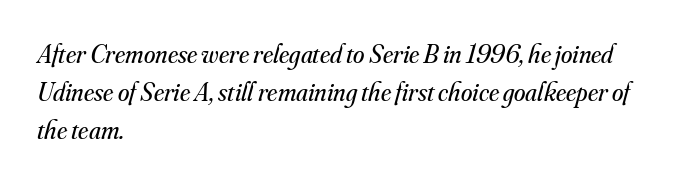
Q: Is the text bold? A: No.
Q: Is the text italic (slanted)? A: Yes, it leans right by about 16 degrees.
Q: Is the text underlined? A: No.
Q: How is the paragraph aligned? A: Left-aligned.
Q: Is the spacing between letters normal or unusually wide? A: Normal.
Q: Is the spacing between lines tight, normal or loose? A: Normal.
